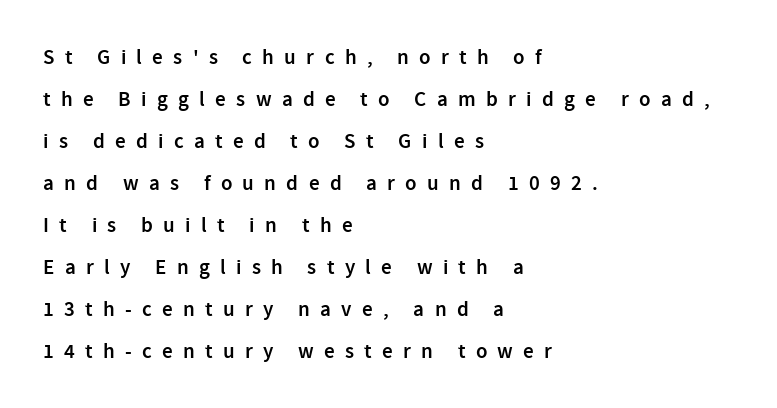
Leftover space on each line is placed entirely after the last word. The zone under the glyphs is completely vacant. In terms of letterspacing, this is a distinctly airy, spread setting. Rows of type keep a wide berth in the vertical direction.
